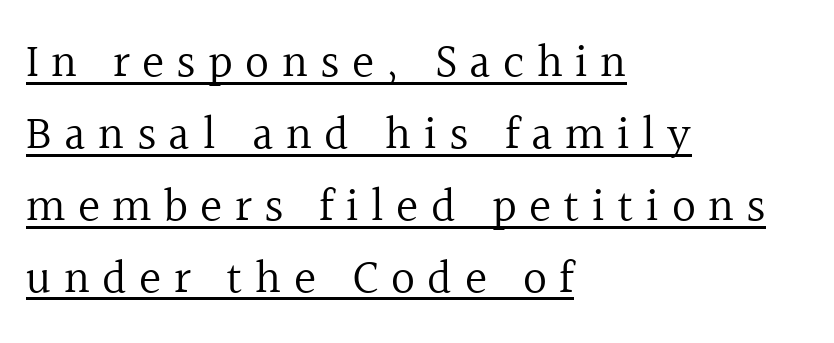
The image shows 47 px regular-weight serif type, upright; set left-aligned, normal line spacing (1.53x), unusually wide letter spacing (+0.26 em), underlined; a medium x-height.
